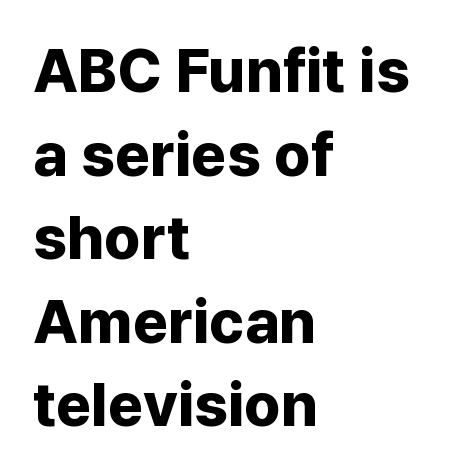
Is this a fixed-width face? No — the glyphs have proportional, varying widths. Underlining? Definitely not there. Note: no serifs on the glyphs. Posture: vertical. Interline gaps are of average width in this sample. Is the block centered? No — it sits flush against the left margin.
